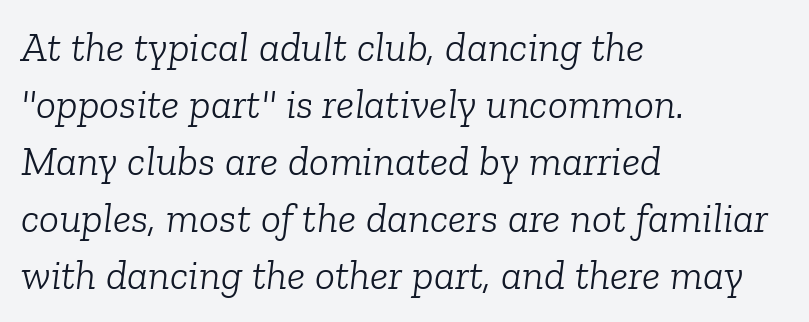
The image shows 42 px light serif type, italic (leaning right); set left-aligned, normal line spacing (1.36x), normal letter spacing, not underlined; low stroke contrast and a medium x-height.
